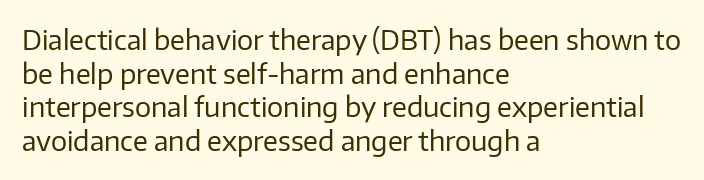
{"italic": "no", "bold": "no", "underline": "no", "align": "left", "line_spacing": "normal", "line_spacing_ratio": 1.25, "letter_spacing": "normal", "letter_spacing_em": 0.0, "glyph_px": 27}
